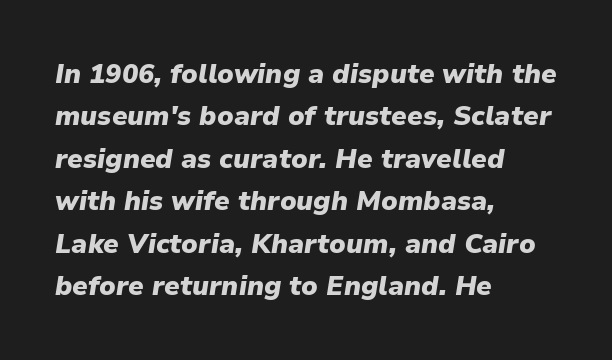
The image shows 27 px bold type, italic (leaning right); set left-aligned, normal line spacing (1.57x), normal letter spacing, not underlined.
